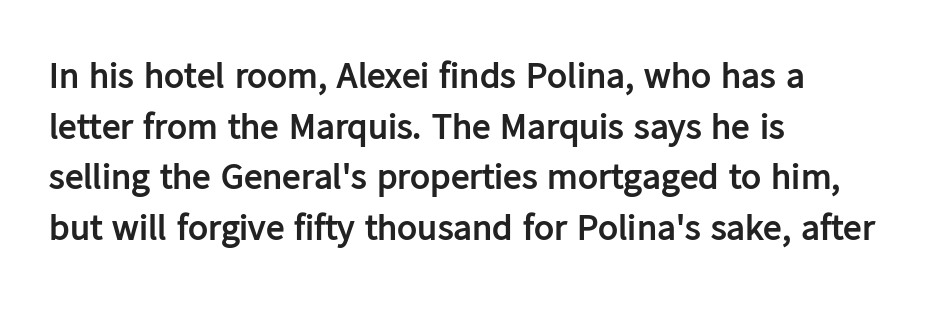
The image shows 37 px semibold sans-serif type, upright; set left-aligned, normal line spacing (1.37x), normal letter spacing, not underlined; low stroke contrast and a medium x-height.
